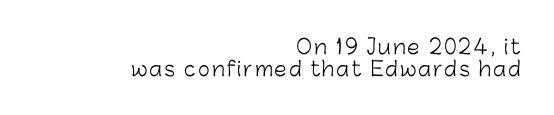
The image shows 20 px text type, upright; set right-aligned, tight line spacing (1.09x), not underlined.
